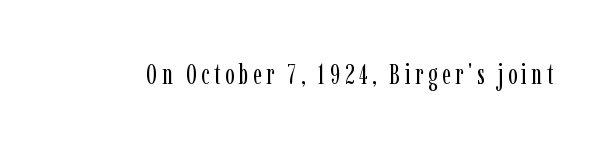
Q: Is the text bold? A: No.
Q: Is the text italic (slanted)? A: No, it is upright.
Q: Is the typeface a serif or a sans-serif typeface? A: Serif.
Q: Is the text underlined? A: No.
Q: Width (condensed, normal, or wide)? A: Condensed.
Q: Stroke contrast? A: Low.
Q: x-height? A: Medium.
Q: Monospaced? A: No.
